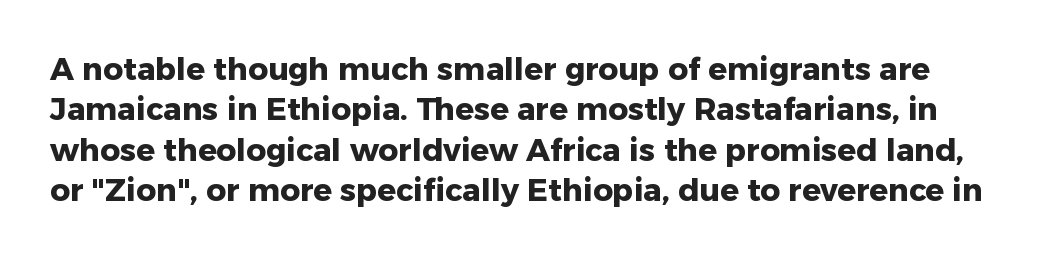
Q: Is the text bold? A: Yes.
Q: Is the text italic (slanted)? A: No, it is upright.
Q: Is the typeface a serif or a sans-serif typeface? A: Sans-serif.
Q: Is the text underlined? A: No.
Q: Is the spacing between letters normal or unusually wide? A: Normal.
Q: Is the spacing between lines tight, normal or loose? A: Normal.
Q: Width (condensed, normal, or wide)? A: Normal.
Q: Stroke contrast? A: Low.
Q: x-height? A: Medium.
Q: Monospaced? A: No.
